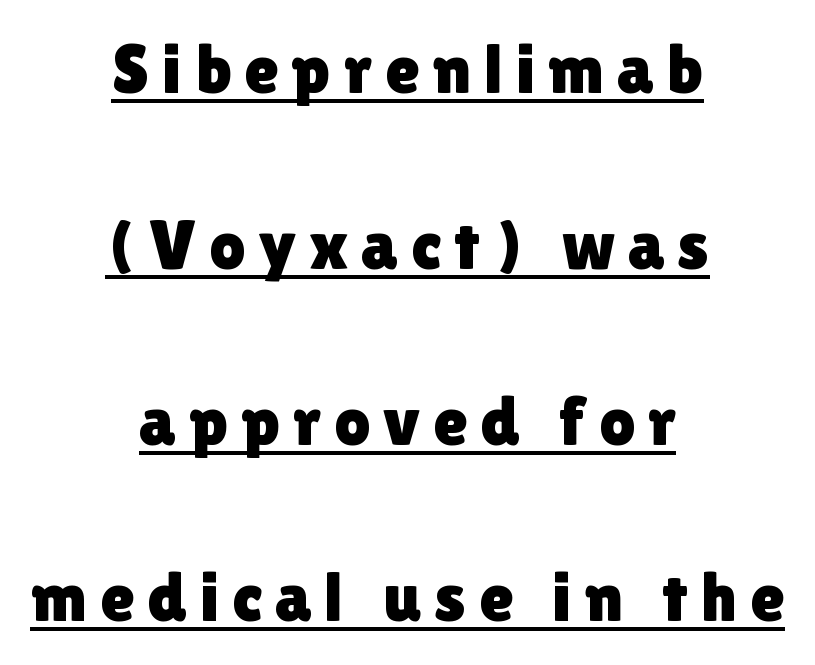
Q: Is the text italic (slanted)? A: No, it is upright.
Q: Is the typeface a serif or a sans-serif typeface? A: Sans-serif.
Q: Is the text underlined? A: Yes.
Q: How is the paragraph aligned? A: Centered.
Q: Is the spacing between lines tight, normal or loose? A: Loose.
Q: Width (condensed, normal, or wide)? A: Normal.
Q: x-height? A: Medium.
Q: Monospaced? A: No.
